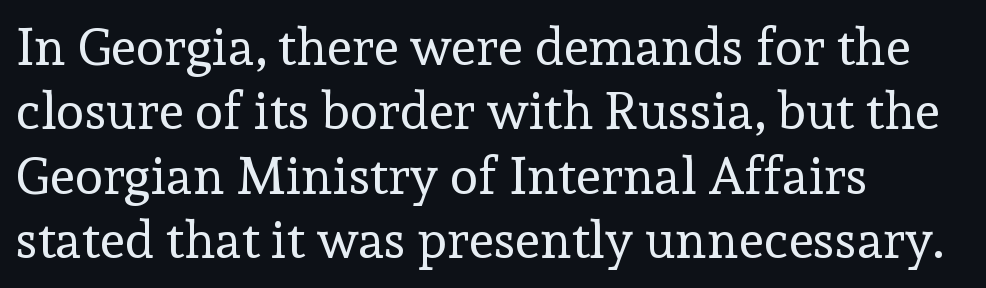
Is the block centered? No — it sits flush against the left margin. The passage shown is typed in a proportional face where columns would drift. Is this a sans? No — the strokes have serifs. Summary of weight: not heavy and not bold. These lines keep a tight, regular rhythm from letter to letter.
